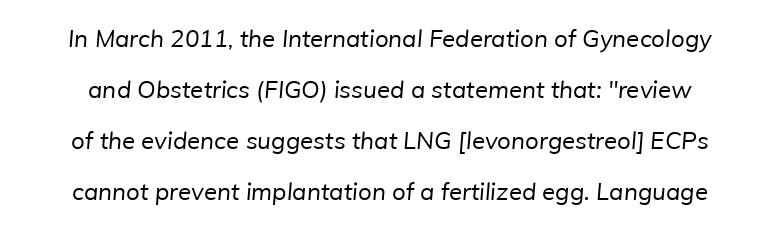
The image shows 24 px text type; set loose line spacing (2.12x), normal letter spacing, not underlined.
